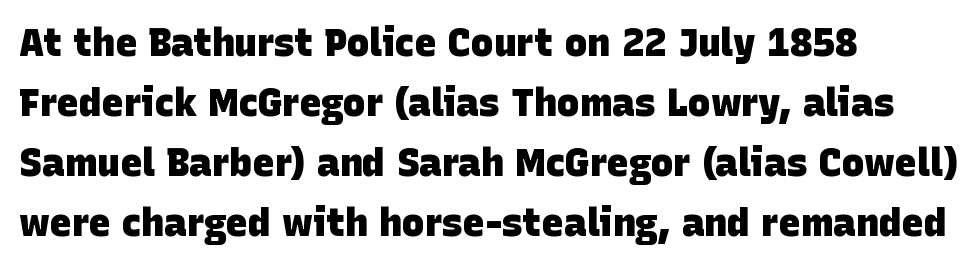
{"serif": "no", "bold": "yes", "weight": "heavy", "width": "normal", "stroke_contrast": "low", "x_height": "large", "monospaced": "no", "underline": "no", "align": "left", "line_spacing": "normal", "line_spacing_ratio": 1.58, "letter_spacing": "normal", "letter_spacing_em": 0.0, "glyph_px": 38}
